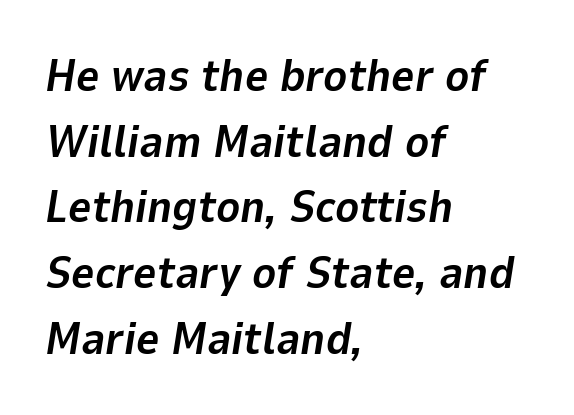
Q: Is the text bold? A: Yes.
Q: Is the text italic (slanted)? A: Yes, it leans right by about 9 degrees.
Q: Is the text underlined? A: No.
Q: How is the paragraph aligned? A: Left-aligned.
Q: Is the spacing between letters normal or unusually wide? A: Normal.
Q: Is the spacing between lines tight, normal or loose? A: Normal.
Q: Width (condensed, normal, or wide)? A: Normal.
Q: Stroke contrast? A: Low.
Q: x-height? A: Medium.
Q: Monospaced? A: No.
